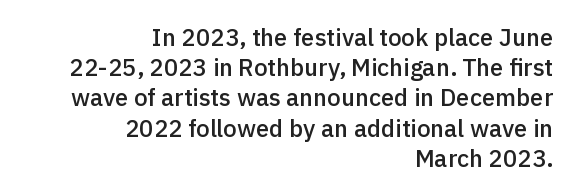
Where is the straight margin? On the right. A typesetter would call this leading conventional body-copy spacing. The letters sit at their default tracking, neither squeezed nor spread. Upright lettering throughout. Just letters on the line, the space beneath them empty. Weight check: semibold — heavier than regular, not quite bold.
